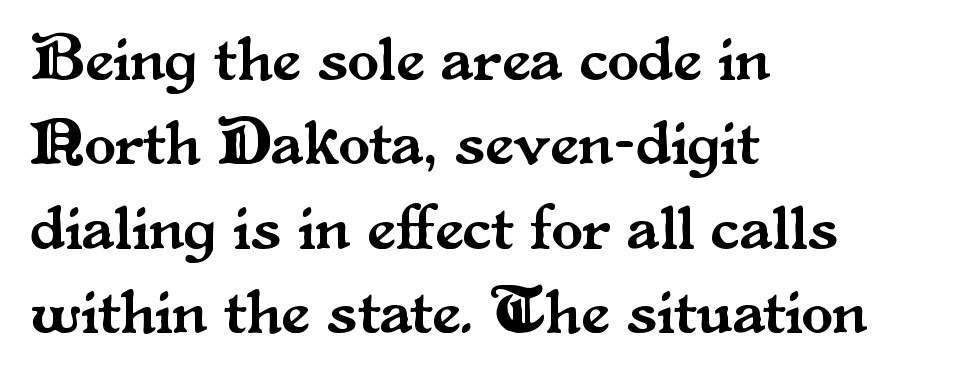
{"serif": "yes", "italic": "no", "width": "normal", "stroke_contrast": "medium", "x_height": "small", "monospaced": "no", "underline": "no", "align": "left", "line_spacing": "normal", "line_spacing_ratio": 1.32, "letter_spacing": "normal", "letter_spacing_em": 0.0, "glyph_px": 64}
